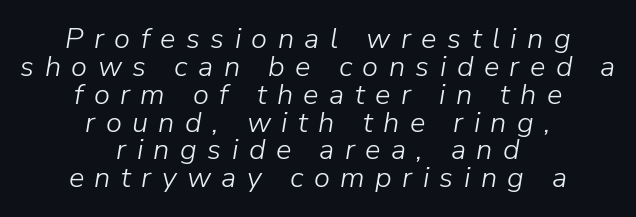
{"italic": "yes", "lean": "right", "slant_degrees": 9, "bold": "no", "weight": "light", "width": "normal", "stroke_contrast": "low", "x_height": "medium", "monospaced": "no", "underline": "no", "align": "center", "line_spacing": "tight", "line_spacing_ratio": 0.96, "letter_spacing": "wide", "letter_spacing_em": 0.36, "glyph_px": 29}
